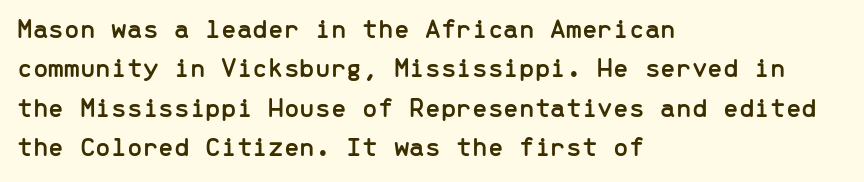
{"serif": "no", "italic": "no", "width": "normal", "stroke_contrast": "low", "x_height": "medium", "monospaced": "yes", "underline": "no", "align": "left", "line_spacing": "normal", "line_spacing_ratio": 1.41, "letter_spacing": "normal", "letter_spacing_em": 0.0, "glyph_px": 28}
